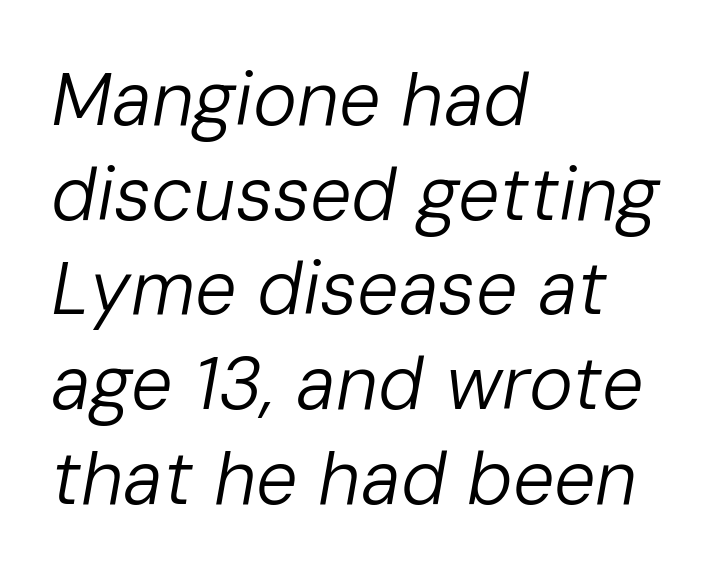
Q: Is the text bold? A: No.
Q: Is the text italic (slanted)? A: Yes, it leans right by about 10 degrees.
Q: Is the text underlined? A: No.
Q: How is the paragraph aligned? A: Left-aligned.
Q: Is the spacing between letters normal or unusually wide? A: Normal.
Q: Is the spacing between lines tight, normal or loose? A: Normal.
Q: Width (condensed, normal, or wide)? A: Normal.
Q: Stroke contrast? A: Low.
Q: x-height? A: Medium.
Q: Monospaced? A: No.
